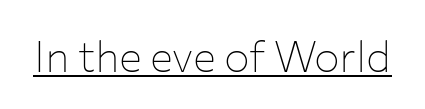
The image shows 43 px thin sans-serif type, upright; set normal letter spacing, underlined; low stroke contrast and a medium x-height.
